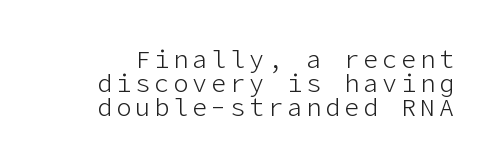
{"italic": "no", "bold": "no", "underline": "no", "line_spacing": "tight", "line_spacing_ratio": 0.97, "glyph_px": 25}
